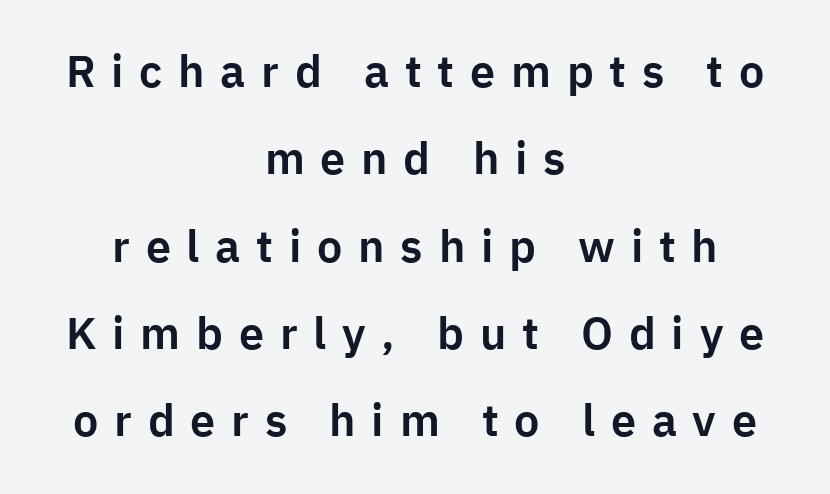
{"serif": "no", "italic": "no", "width": "normal", "stroke_contrast": "low", "x_height": "medium", "monospaced": "no", "underline": "no", "align": "center", "line_spacing": "loose", "line_spacing_ratio": 1.94, "letter_spacing": "wide", "letter_spacing_em": 0.35, "glyph_px": 45}
